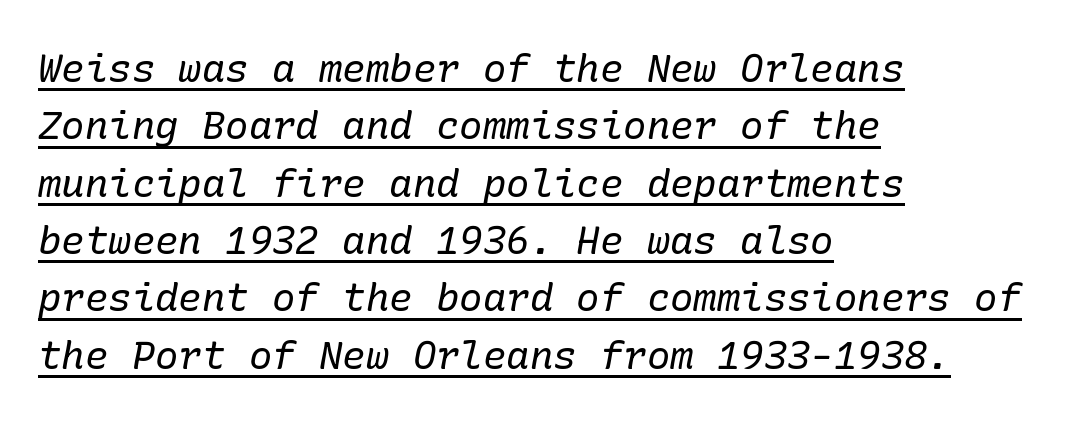
A classic flush-left, rag-right setting is used for this passage. Every word sits above its own underline. Reading down the column, the eye jumps a familiar distance to each next line. Vertical stems look standard width or narrower in stroke. Characters are canted at an angle relative to the baseline's perpendicular.
